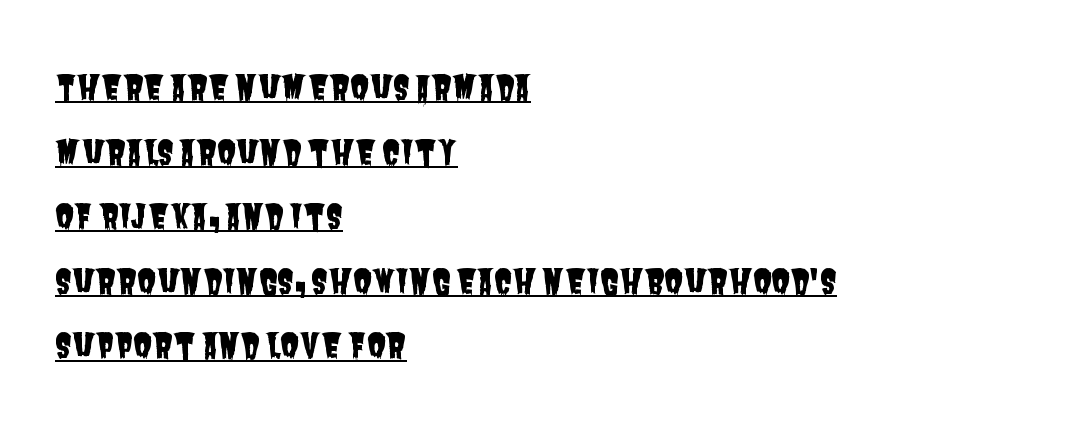
The image shows 34 px condensed sans-serif type; set left-aligned, loose line spacing (1.9x), normal letter spacing, underlined; low stroke contrast and a large x-height.
